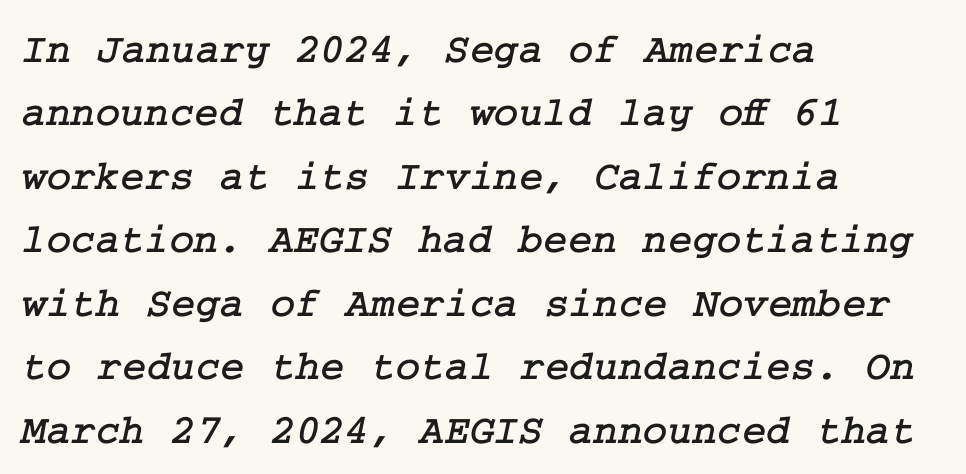
{"serif": "yes", "width": "normal", "stroke_contrast": "low", "x_height": "medium", "underline": "no", "align": "left", "line_spacing": "normal", "line_spacing_ratio": 1.51, "letter_spacing": "normal", "letter_spacing_em": 0.0, "glyph_px": 42}
